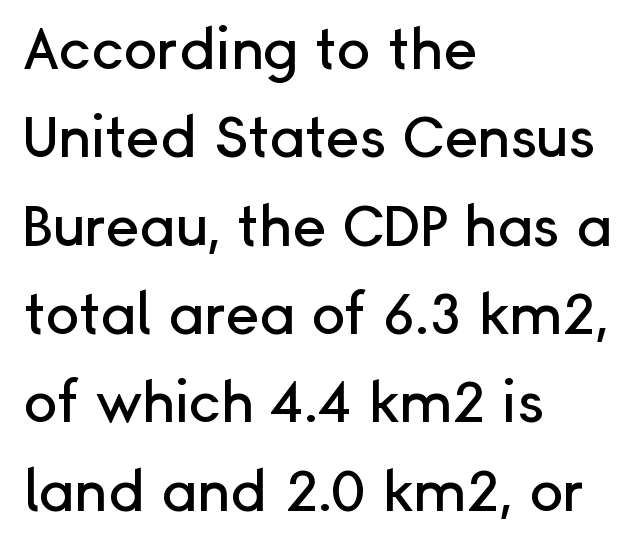
Q: Is the text italic (slanted)? A: No, it is upright.
Q: Is the typeface a serif or a sans-serif typeface? A: Sans-serif.
Q: Is the text underlined? A: No.
Q: How is the paragraph aligned? A: Left-aligned.
Q: Is the spacing between letters normal or unusually wide? A: Normal.
Q: Is the spacing between lines tight, normal or loose? A: Normal.
Q: Width (condensed, normal, or wide)? A: Normal.
Q: Stroke contrast? A: Low.
Q: x-height? A: Medium.
Q: Monospaced? A: No.
